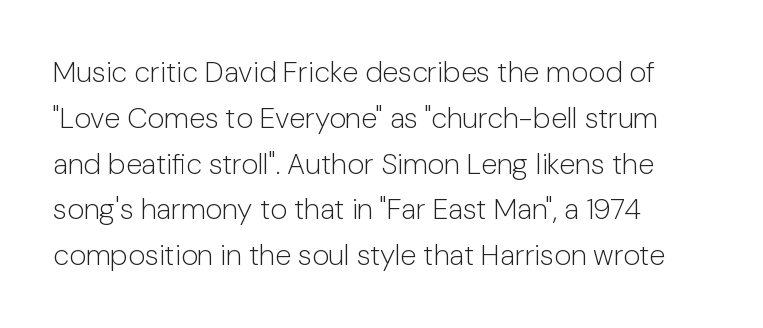
Q: Is the text bold? A: No.
Q: Is the text italic (slanted)? A: No, it is upright.
Q: Is the typeface a serif or a sans-serif typeface? A: Sans-serif.
Q: Is the text underlined? A: No.
Q: How is the paragraph aligned? A: Left-aligned.
Q: Is the spacing between letters normal or unusually wide? A: Normal.
Q: Is the spacing between lines tight, normal or loose? A: Normal.
Q: Width (condensed, normal, or wide)? A: Normal.
Q: Stroke contrast? A: Low.
Q: x-height? A: Medium.
Q: Monospaced? A: No.
